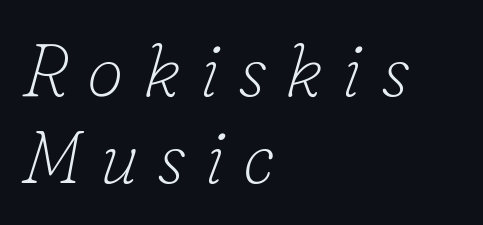
Q: Is the text bold? A: No.
Q: Is the text italic (slanted)? A: Yes, it leans right by about 16 degrees.
Q: Is the typeface a serif or a sans-serif typeface? A: Serif.
Q: Is the text underlined? A: No.
Q: How is the paragraph aligned? A: Left-aligned.
Q: Is the spacing between letters normal or unusually wide? A: Unusually wide.
Q: Width (condensed, normal, or wide)? A: Normal.
Q: Stroke contrast? A: Low.
Q: x-height? A: Small.
Q: Monospaced? A: No.
